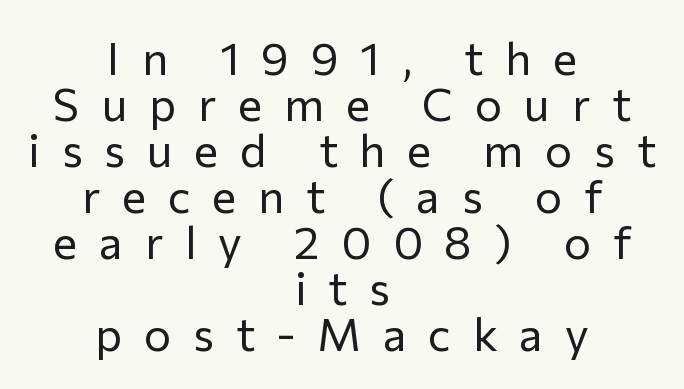
The image shows 46 px regular-weight sans-serif type, upright; set centered, tight line spacing (1.0x), unusually wide letter spacing (+0.47 em), not underlined; low stroke contrast and a medium x-height.
